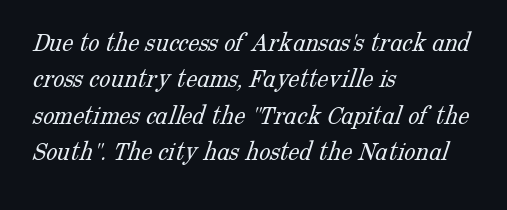
{"serif": "yes", "bold": "no", "weight": "light", "width": "normal", "stroke_contrast": "low", "x_height": "medium", "monospaced": "no", "underline": "no", "align": "left", "line_spacing": "normal", "line_spacing_ratio": 1.3, "letter_spacing": "normal", "letter_spacing_em": 0.0, "glyph_px": 28}
